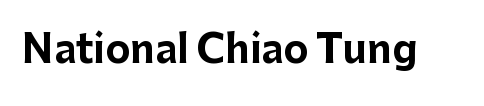
The image shows 38 px bold sans-serif type, upright; set normal letter spacing, not underlined; low stroke contrast and a medium x-height.
